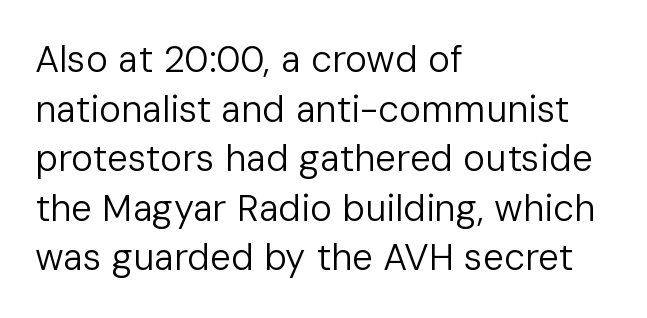
{"serif": "no", "italic": "no", "bold": "no", "weight": "regular", "width": "normal", "stroke_contrast": "low", "x_height": "medium", "monospaced": "no", "underline": "no", "align": "left", "line_spacing": "normal", "line_spacing_ratio": 1.34, "letter_spacing": "normal", "letter_spacing_em": 0.0, "glyph_px": 37}
